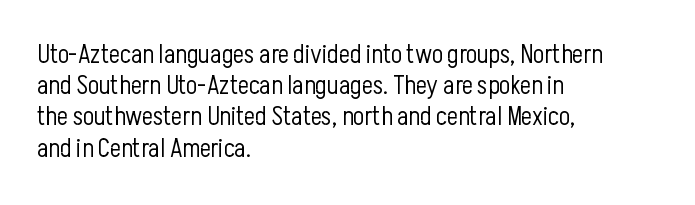
{"italic": "no", "bold": "no", "underline": "no", "align": "left", "line_spacing_ratio": 1.2, "letter_spacing": "normal", "letter_spacing_em": 0.0, "glyph_px": 26}
